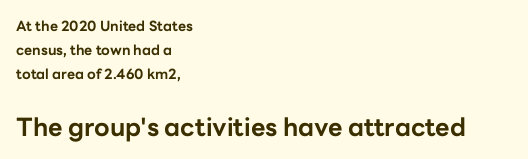
In CSS terms this would be text-align: left. Tracking value appears to be zero — textbook default spacing. Type size steps up from the first block to the second. Does the lettering tilt? It doesn't — this is upright.
